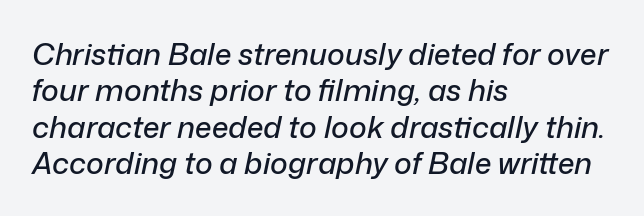
Q: Is the text italic (slanted)? A: Yes, it leans right by about 12 degrees.
Q: Is the text underlined? A: No.
Q: How is the paragraph aligned? A: Left-aligned.
Q: Is the spacing between letters normal or unusually wide? A: Normal.
Q: Width (condensed, normal, or wide)? A: Normal.
Q: Stroke contrast? A: Low.
Q: x-height? A: Medium.
Q: Monospaced? A: No.
